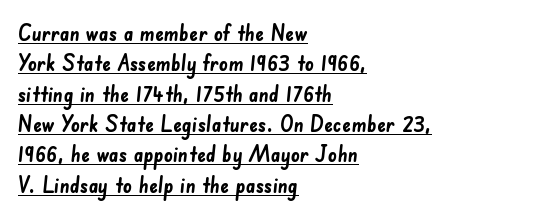
{"bold": "yes", "underline": "yes", "align": "left", "line_spacing": "normal", "line_spacing_ratio": 1.38, "letter_spacing": "normal", "letter_spacing_em": 0.0, "glyph_px": 22}
